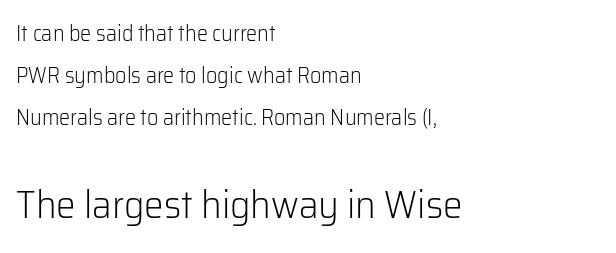
Q: Is the text bold? A: No.
Q: Is the text italic (slanted)? A: No, it is upright.
Q: Is the typeface a serif or a sans-serif typeface? A: Sans-serif.
Q: Is the text underlined? A: No.
Q: How is the paragraph aligned? A: Left-aligned.
Q: Is the spacing between letters normal or unusually wide? A: Normal.
Q: Is the spacing between lines tight, normal or loose? A: Loose.
Q: Which block of text is set in a larger size, the first (top) or the second (bottom)? A: The second (bottom) one.
Q: Width (condensed, normal, or wide)? A: Normal.
Q: Stroke contrast? A: Low.
Q: x-height? A: Medium.
Q: Monospaced? A: No.
